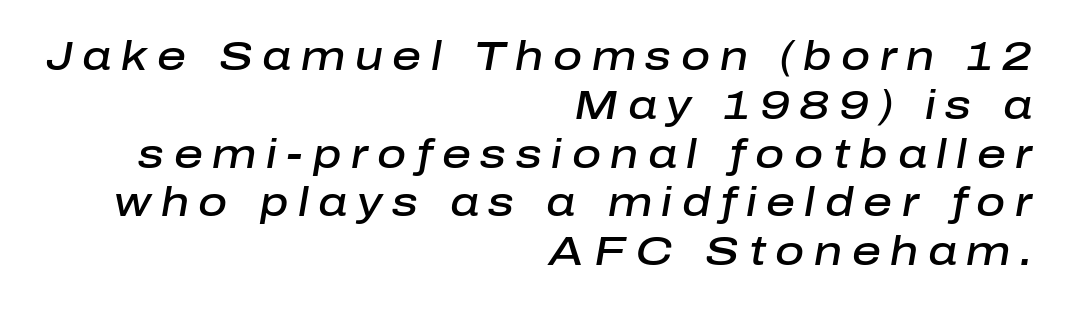
{"italic": "yes", "lean": "right", "slant_degrees": 10, "bold": "semi", "weight": "semibold", "width": "normal", "stroke_contrast": "low", "x_height": "medium", "monospaced": "no", "underline": "no", "align": "right", "line_spacing_ratio": 1.22, "letter_spacing": "wide", "letter_spacing_em": 0.24, "glyph_px": 40}
